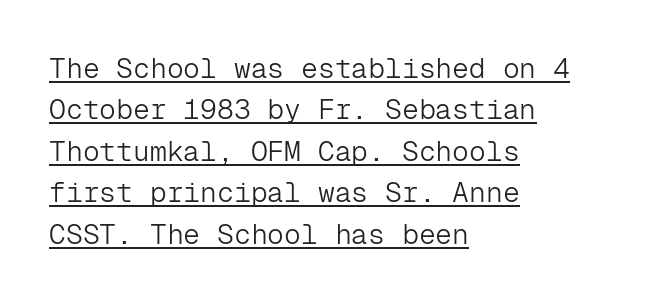
The image shows 28 px light sans-serif type, upright, monospaced; set left-aligned, normal line spacing (1.48x), normal letter spacing, underlined; low stroke contrast and a medium x-height.
